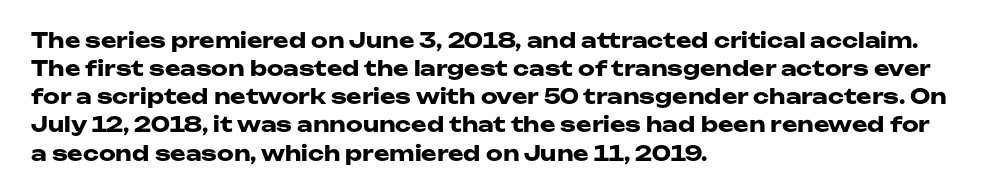
{"italic": "no", "bold": "yes", "underline": "no", "align": "left", "line_spacing": "normal", "line_spacing_ratio": 1.34, "letter_spacing": "normal", "letter_spacing_em": 0.0, "glyph_px": 21}
